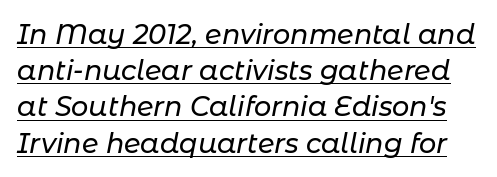
Q: Is the text italic (slanted)? A: Yes, it leans right by about 11 degrees.
Q: Is the text underlined? A: Yes.
Q: Is the spacing between letters normal or unusually wide? A: Normal.
Q: Is the spacing between lines tight, normal or loose? A: Normal.
